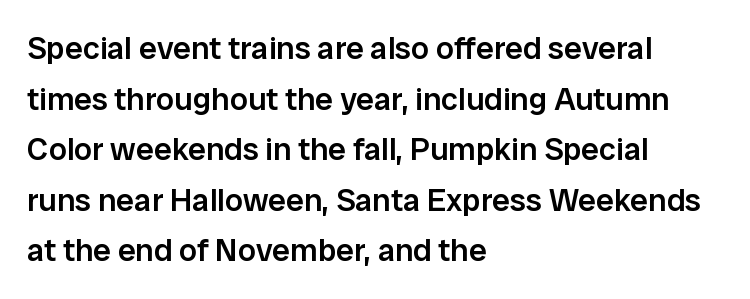
{"serif": "no", "italic": "no", "bold": "semi", "weight": "semibold", "width": "normal", "stroke_contrast": "low", "x_height": "medium", "monospaced": "no", "underline": "no", "align": "left", "line_spacing": "normal", "line_spacing_ratio": 1.58, "letter_spacing": "normal", "letter_spacing_em": 0.0, "glyph_px": 32}
